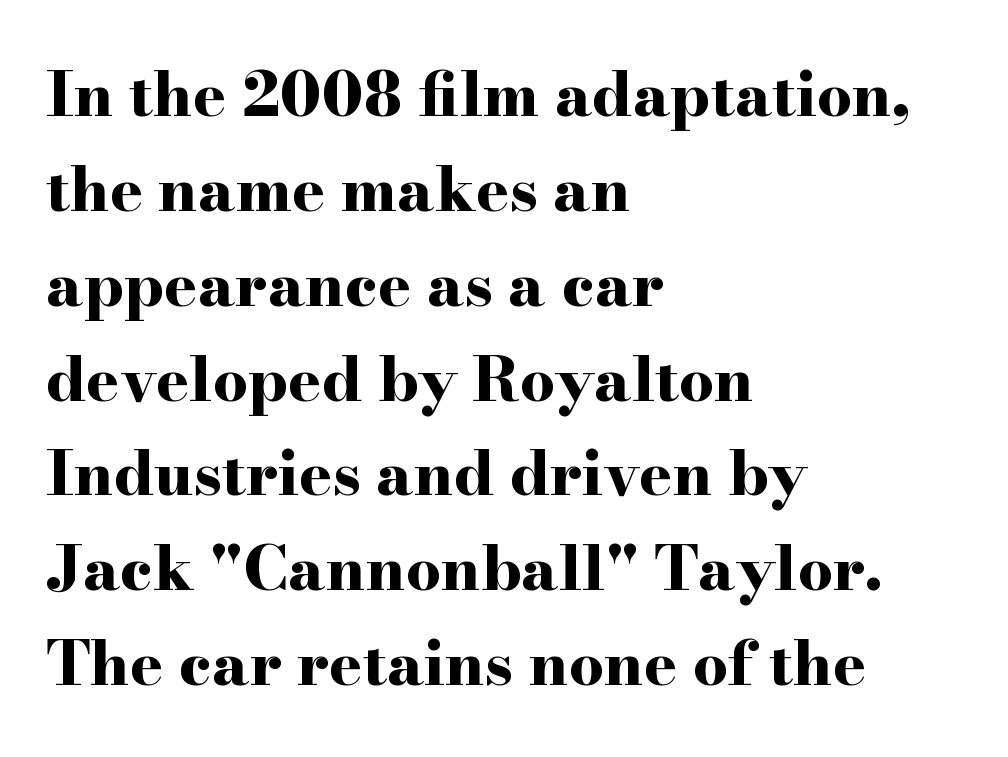
{"serif": "yes", "italic": "no", "bold": "yes", "weight": "bold", "width": "wide", "stroke_contrast": "high", "x_height": "small", "monospaced": "no", "underline": "no", "align": "left", "line_spacing": "normal", "line_spacing_ratio": 1.53, "letter_spacing": "normal", "letter_spacing_em": 0.0, "glyph_px": 62}
